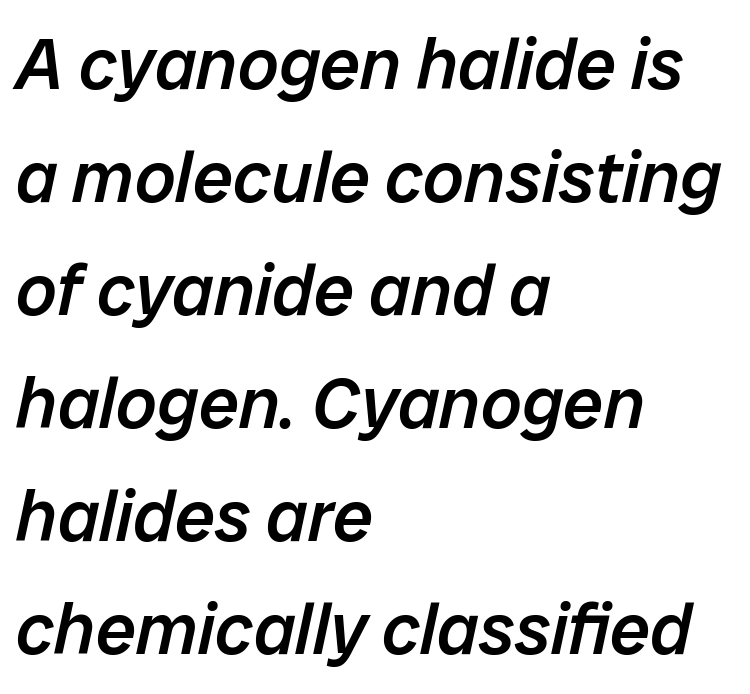
The compositor pushed each line to the left boundary. Here the designer chose a conventional face with non-uniform glyph widths. Students, this is semibold: more ink than regular, less than bold. Has an underline been added? It has not. The space between consecutive lines is moderate.
